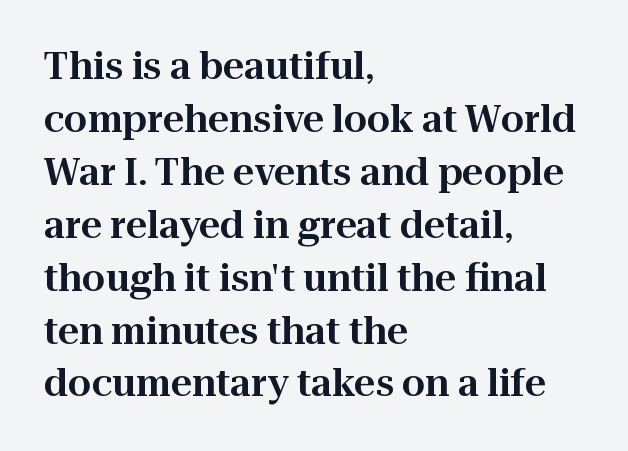
{"serif": "yes", "italic": "no", "width": "normal", "stroke_contrast": "high", "x_height": "medium", "monospaced": "no", "underline": "no", "align": "left", "line_spacing": "normal", "line_spacing_ratio": 1.43, "letter_spacing": "normal", "letter_spacing_em": 0.0, "glyph_px": 37}
